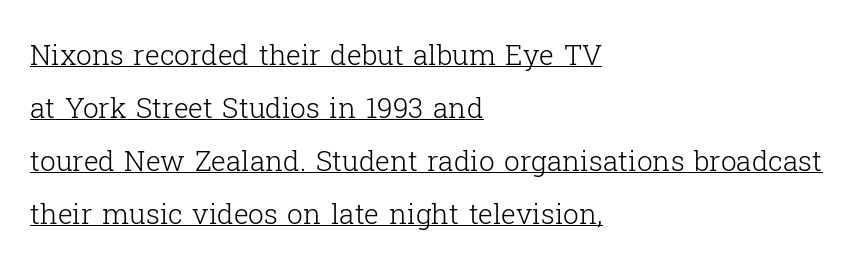
{"serif": "yes", "italic": "no", "bold": "no", "weight": "light", "width": "normal", "stroke_contrast": "low", "x_height": "medium", "monospaced": "no", "underline": "yes", "align": "left", "line_spacing_ratio": 1.89, "letter_spacing": "normal", "letter_spacing_em": 0.0, "glyph_px": 28}
